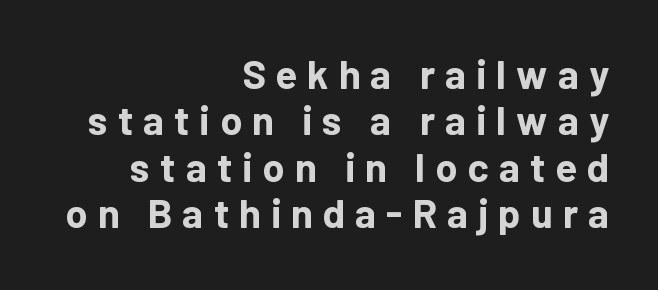
The image shows 40 px bold sans-serif type, upright; set right-aligned, line spacing 1.16x, unusually wide letter spacing (+0.25 em), not underlined; low stroke contrast and a medium x-height.
